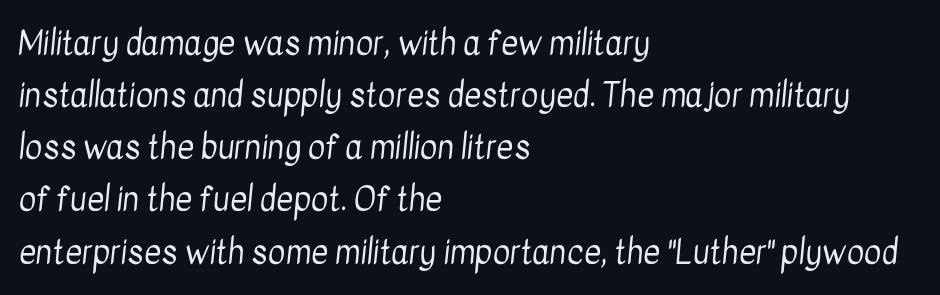
The image shows 33 px regular-weight, condensed sans-serif type; set left-aligned, normal line spacing (1.58x), normal letter spacing, not underlined; low stroke contrast and a medium x-height.
